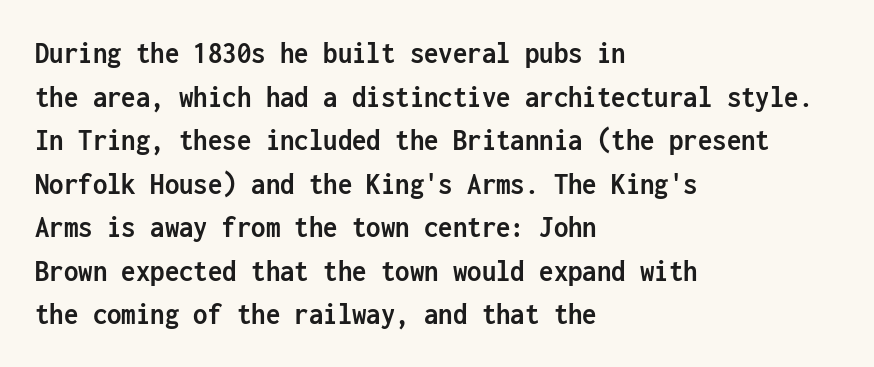
The rendering anchors every line to the left-hand side. The characters display no serif detailing; their extremities are plain. This sample keeps an unexceptional amount of space between lines. Clear beneath every line of the passage.
